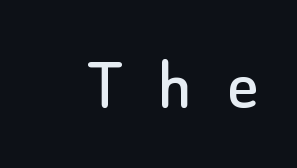
Proportional: the letters do not fall into vertical columns. What kind of face is this? One without serifs — a sans. How are the letters spaced? Widely, with obvious added tracking. The glyphs are unaccompanied by any horizontal stroke below them. Posture: upright roman.
